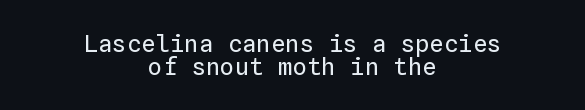
{"italic": "no", "bold": "no", "underline": "no", "align": "center", "line_spacing": "tight", "line_spacing_ratio": 0.96, "letter_spacing": "normal", "letter_spacing_em": 0.0, "glyph_px": 24}
